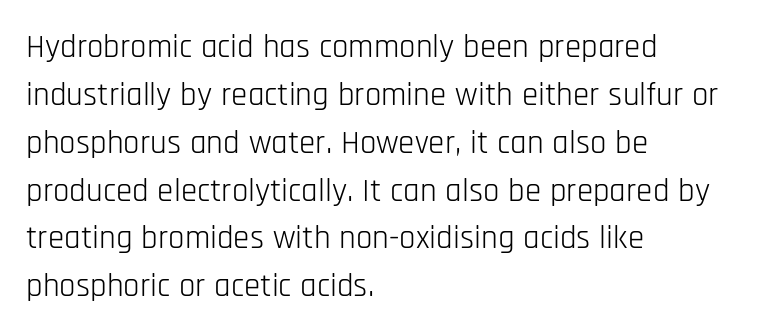
Q: Is the text bold? A: No.
Q: Is the text italic (slanted)? A: No, it is upright.
Q: Is the typeface a serif or a sans-serif typeface? A: Sans-serif.
Q: Is the text underlined? A: No.
Q: How is the paragraph aligned? A: Left-aligned.
Q: Is the spacing between letters normal or unusually wide? A: Normal.
Q: Is the spacing between lines tight, normal or loose? A: Normal.
Q: Width (condensed, normal, or wide)? A: Condensed.
Q: Stroke contrast? A: Low.
Q: x-height? A: Large.
Q: Monospaced? A: No.
